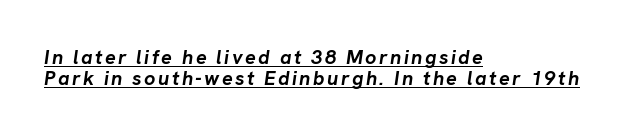
The axis of the letterforms is tilted away from vertical. The typesetter has applied underlining to the passage shown. The passage shown stacks its lines with hardly any gap. Caption: multi-line text, flush left, ragged right. Plenty of ink on the page — the face is bold.
